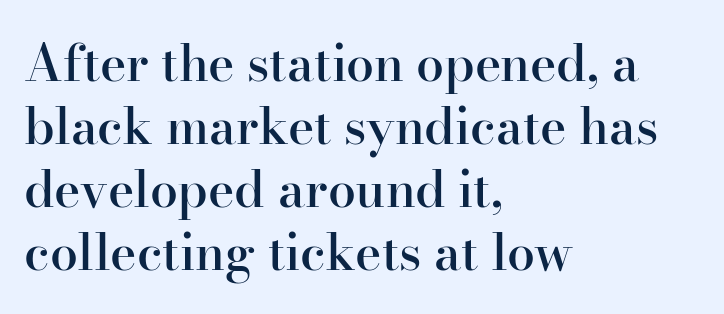
Q: Is the text bold? A: Semi-bold.
Q: Is the text italic (slanted)? A: No, it is upright.
Q: Is the typeface a serif or a sans-serif typeface? A: Serif.
Q: Is the text underlined? A: No.
Q: How is the paragraph aligned? A: Left-aligned.
Q: Is the spacing between letters normal or unusually wide? A: Normal.
Q: Is the spacing between lines tight, normal or loose? A: Normal.
Q: Width (condensed, normal, or wide)? A: Normal.
Q: Stroke contrast? A: High.
Q: x-height? A: Small.
Q: Monospaced? A: No.
